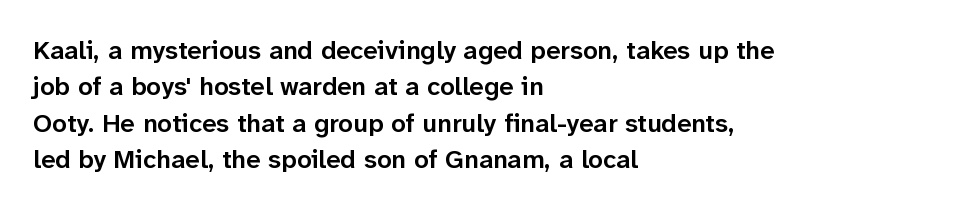
Q: Is the text bold? A: Semi-bold.
Q: Is the text italic (slanted)? A: No, it is upright.
Q: Is the text underlined? A: No.
Q: How is the paragraph aligned? A: Left-aligned.
Q: Is the spacing between letters normal or unusually wide? A: Normal.
Q: Is the spacing between lines tight, normal or loose? A: Normal.
